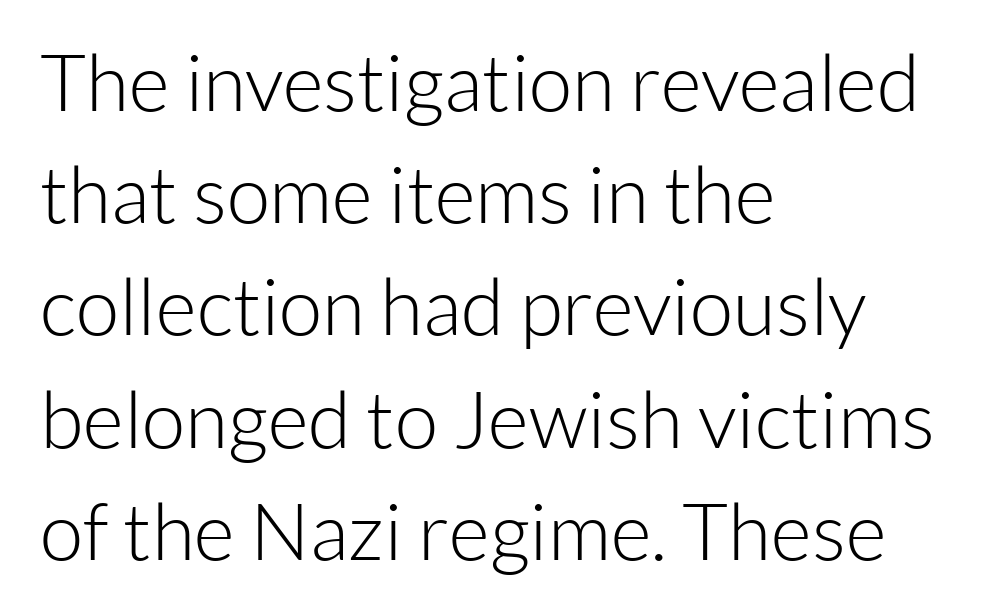
The image shows 79 px light sans-serif type, upright; set left-aligned, normal line spacing (1.42x), normal letter spacing, not underlined; low stroke contrast and a medium x-height.
